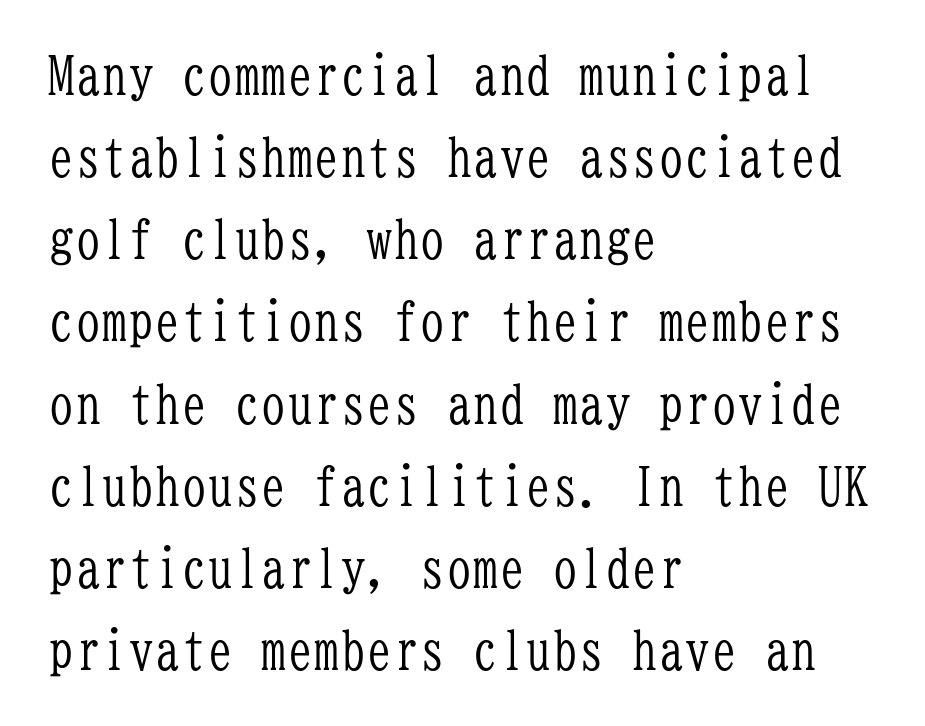
The image shows 53 px light, condensed serif type, upright, monospaced; set left-aligned, normal line spacing (1.55x), normal letter spacing, not underlined; low stroke contrast and a medium x-height.
